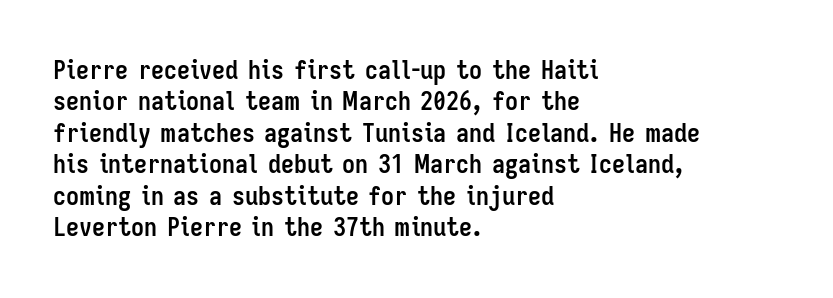
Q: Is the text bold? A: Yes.
Q: Is the text italic (slanted)? A: No, it is upright.
Q: Is the text underlined? A: No.
Q: How is the paragraph aligned? A: Left-aligned.
Q: Is the spacing between letters normal or unusually wide? A: Normal.
